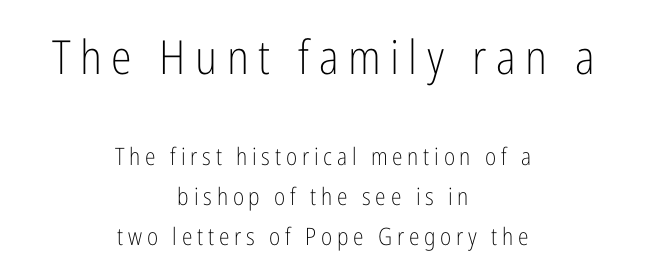
{"serif": "no", "italic": "no", "bold": "no", "weight": "light", "width": "condensed", "stroke_contrast": "low", "x_height": "medium", "monospaced": "no", "underline": "no", "align": "center", "line_spacing": "normal", "line_spacing_ratio": 1.67, "letter_spacing": "wide", "letter_spacing_em": 0.2, "larger_block": "first", "size_ratio": 1.96, "glyph_px": 47}
